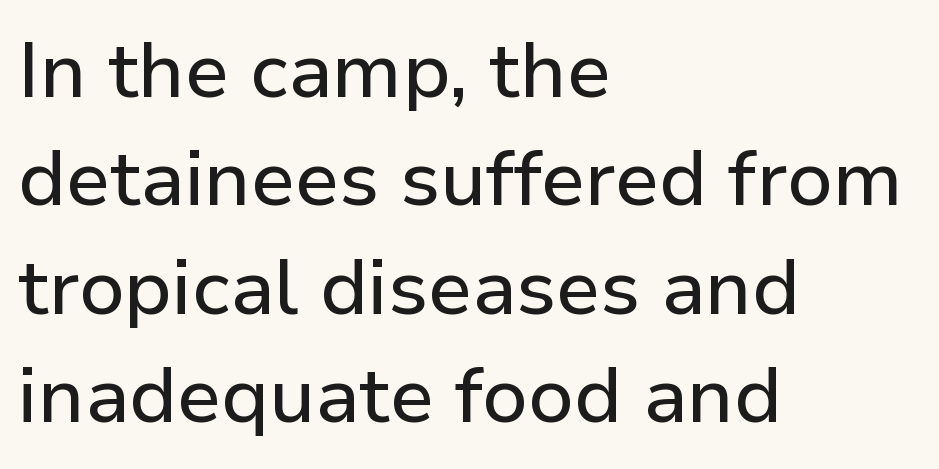
The image shows 78 px sans-serif type, upright; set left-aligned, normal line spacing (1.39x), normal letter spacing, not underlined; low stroke contrast and a medium x-height.
